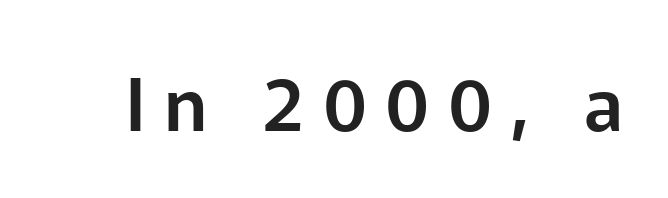
{"serif": "no", "italic": "no", "width": "normal", "stroke_contrast": "low", "x_height": "medium", "monospaced": "no", "underline": "no", "letter_spacing": "wide", "letter_spacing_em": 0.25, "glyph_px": 74}
